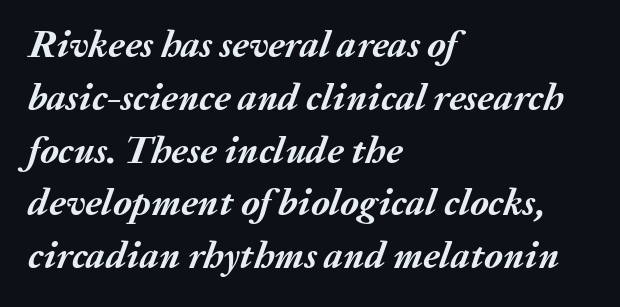
Q: Is the text bold? A: Yes.
Q: Is the text italic (slanted)? A: Yes, it leans right by about 20 degrees.
Q: Is the text underlined? A: No.
Q: How is the paragraph aligned? A: Left-aligned.
Q: Is the spacing between letters normal or unusually wide? A: Normal.
Q: Is the spacing between lines tight, normal or loose? A: Normal.
Q: Width (condensed, normal, or wide)? A: Normal.
Q: Stroke contrast? A: Medium.
Q: x-height? A: Medium.
Q: Monospaced? A: No.
